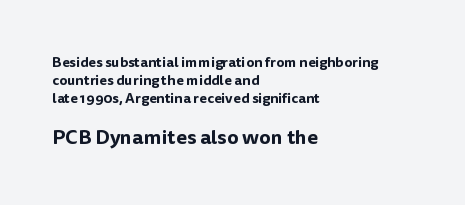
The image shows 20 px text type, upright; set left-aligned, normal line spacing (1.3x), normal letter spacing, not underlined; the second (bottom) block is 1.43x larger.
